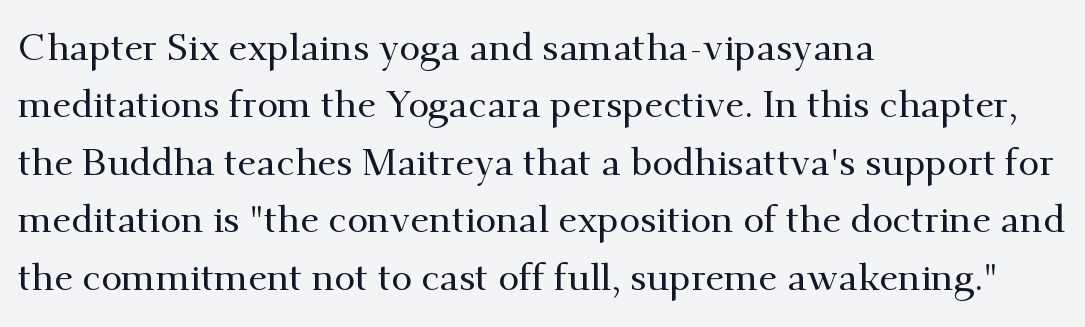
{"serif": "yes", "italic": "no", "width": "normal", "stroke_contrast": "medium", "x_height": "small", "monospaced": "no", "underline": "no", "align": "left", "line_spacing": "normal", "line_spacing_ratio": 1.51, "letter_spacing": "normal", "letter_spacing_em": 0.0, "glyph_px": 38}
